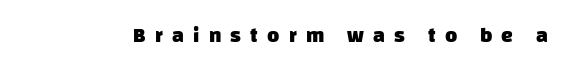
Q: Is the text bold? A: Yes.
Q: Is the text underlined? A: No.
Q: Is the spacing between letters normal or unusually wide? A: Unusually wide.
